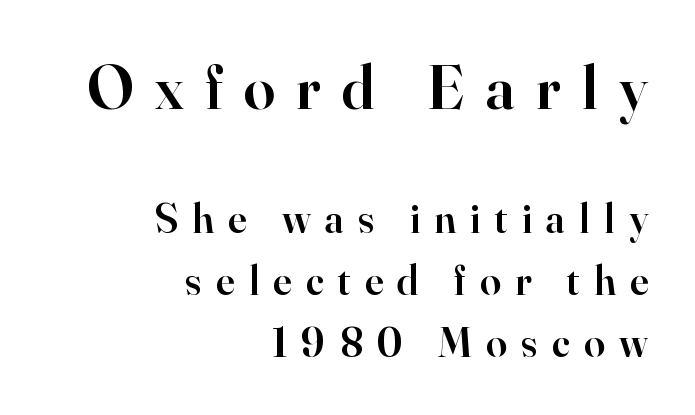
The image shows 63 px semibold serif type, upright; set right-aligned, normal line spacing (1.48x), unusually wide letter spacing (+0.34 em), not underlined; the first (top) block is 1.5x larger; high stroke contrast and a small x-height.
